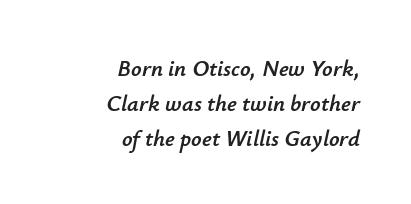
The image shows 23 px text type, italic (leaning right); set right-aligned, normal line spacing (1.52x), normal letter spacing, not underlined.
